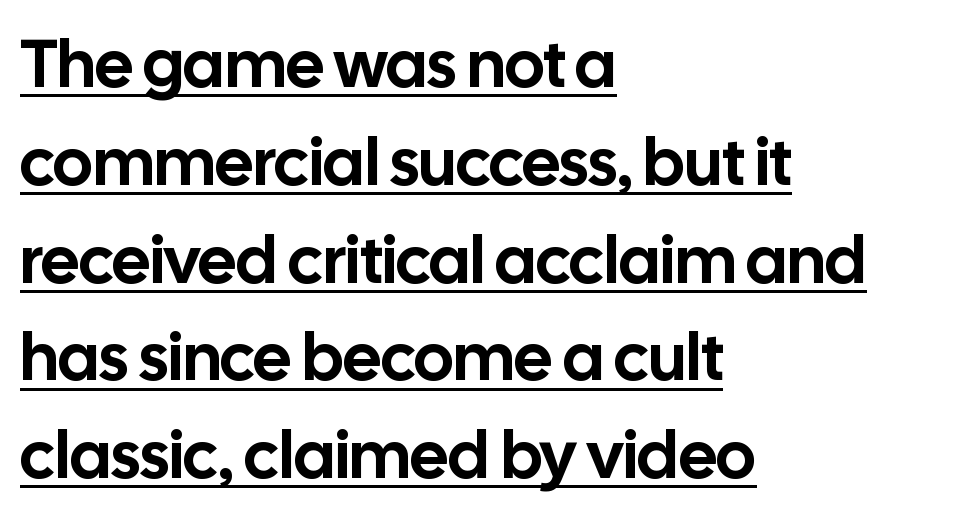
The image shows 67 px sans-serif type, upright; set left-aligned, normal line spacing (1.46x), normal letter spacing, underlined; low stroke contrast and a medium x-height.
